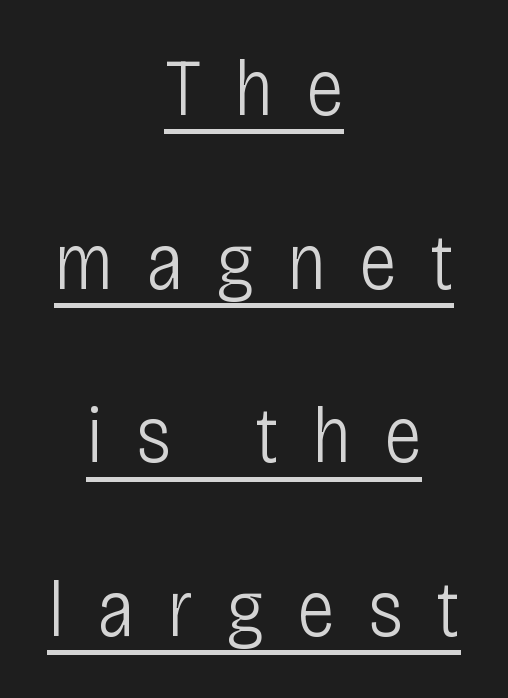
Q: Is the text bold? A: No.
Q: Is the text italic (slanted)? A: No, it is upright.
Q: Is the typeface a serif or a sans-serif typeface? A: Sans-serif.
Q: Is the text underlined? A: Yes.
Q: How is the paragraph aligned? A: Centered.
Q: Is the spacing between letters normal or unusually wide? A: Unusually wide.
Q: Is the spacing between lines tight, normal or loose? A: Loose.
Q: Width (condensed, normal, or wide)? A: Condensed.
Q: Stroke contrast? A: Low.
Q: x-height? A: Large.
Q: Monospaced? A: No.
